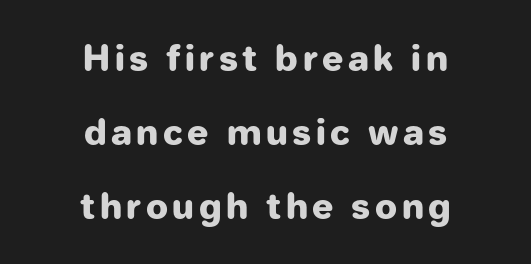
The image shows 35 px heavy sans-serif type, upright; set centered, loose line spacing (2.12x), not underlined; low stroke contrast and a medium x-height.
